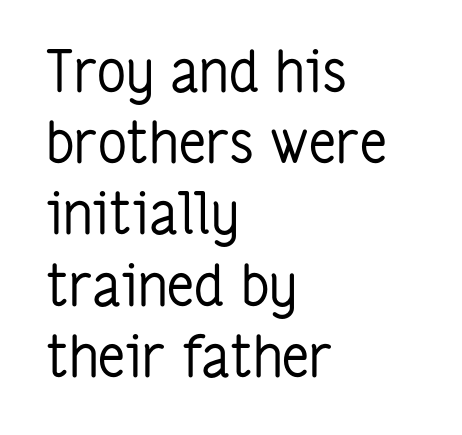
{"serif": "no", "italic": "no", "bold": "no", "weight": "regular", "width": "condensed", "stroke_contrast": "low", "x_height": "medium", "monospaced": "no", "underline": "no", "align": "left", "line_spacing": "normal", "line_spacing_ratio": 1.25, "letter_spacing": "normal", "letter_spacing_em": 0.0, "glyph_px": 57}
